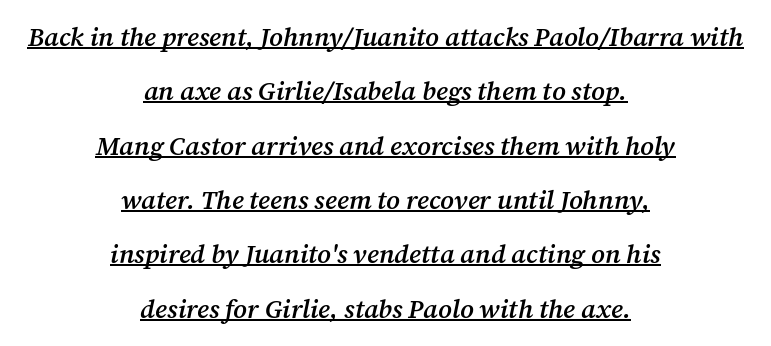
Stroke thickness is moderately raised; the sample reads as semibold. Short note: letters normally spaced. The line-height multiplier appears high, well above default. Short and long lines alike share a common midpoint. These lines were composed using italics. Looks like someone drew a line under every word here.
